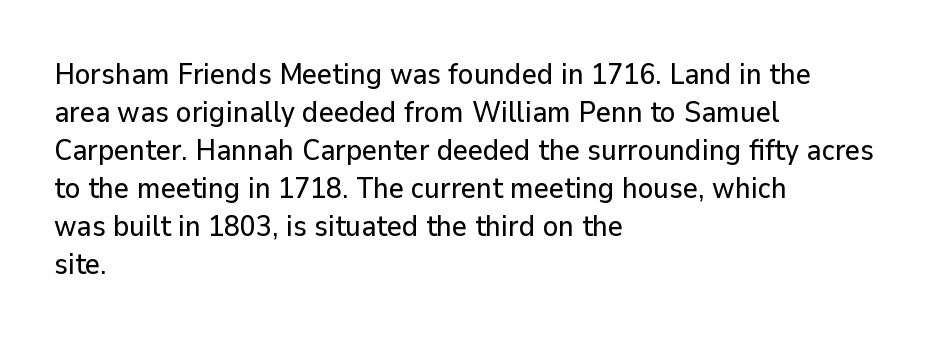
Nothing sits at the stroke ends, so this counts as sans-serif. Characters follow at the spacing the type designer built in. In terms of leading, this rendering sits right in the middle. Words float on clear page, feet unadorned. One-word summary of the alignment: left.
